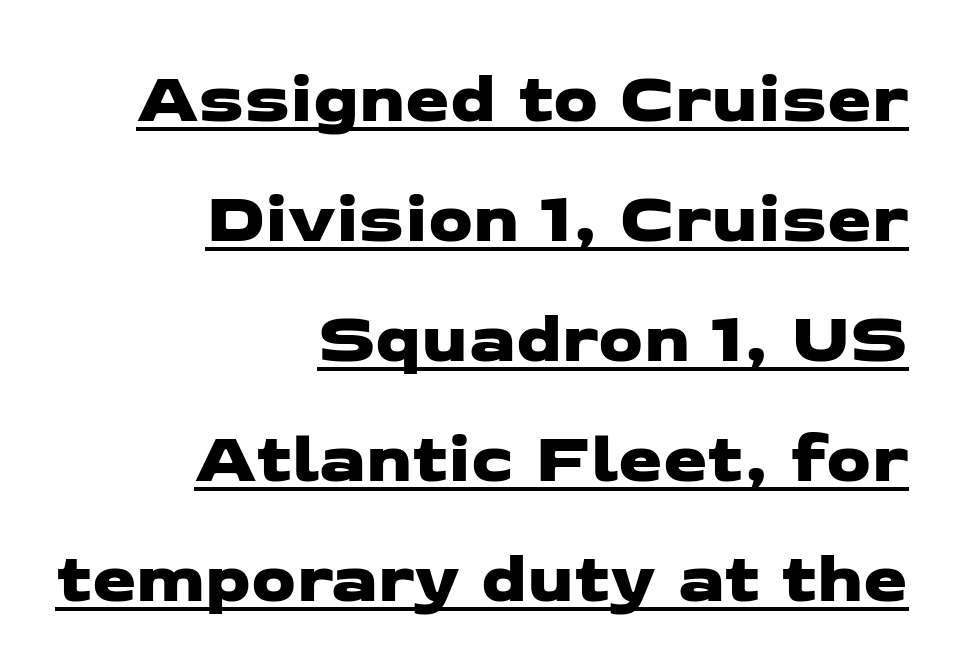
{"serif": "no", "width": "wide", "stroke_contrast": "low", "x_height": "medium", "monospaced": "no", "underline": "yes", "align": "right", "line_spacing": "normal", "line_spacing_ratio": 1.69, "letter_spacing": "normal", "letter_spacing_em": 0.0, "glyph_px": 71}
